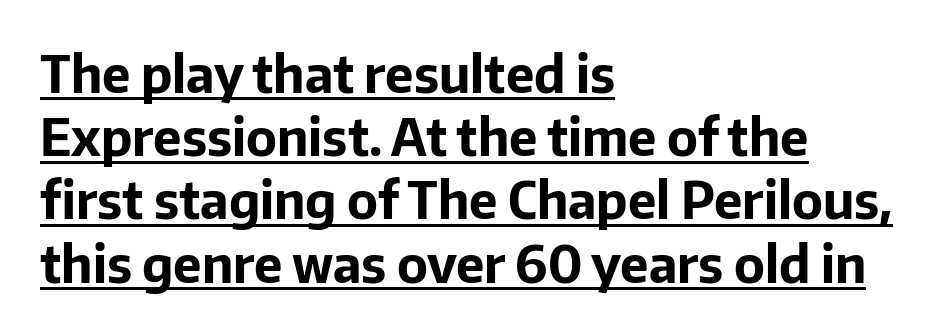
Tall strokes in this sample are plumb rather than angled. Has an underline been added? It has. The letters advance in unequal steps, a hallmark of proportional type. Grotesque or geometric, the face here clearly has no serifs. Does the copy run flush right? No — it runs flush left.
